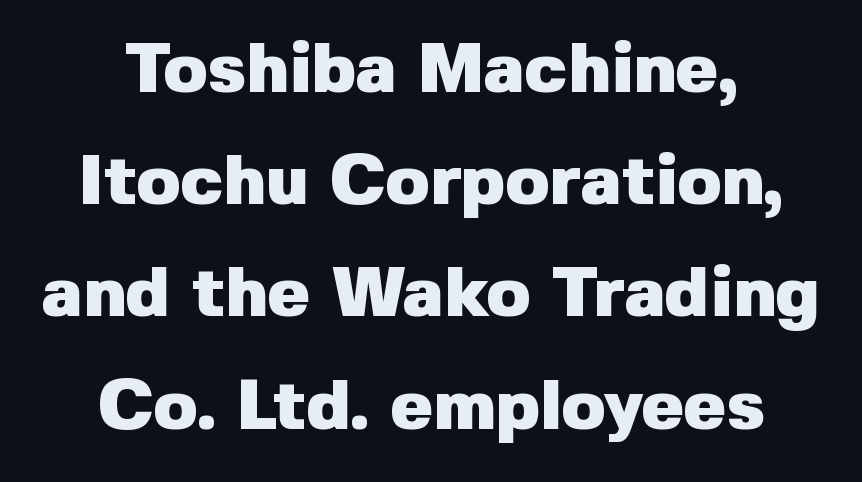
Q: Is the text bold? A: Yes.
Q: Is the text italic (slanted)? A: No, it is upright.
Q: Is the typeface a serif or a sans-serif typeface? A: Sans-serif.
Q: Is the text underlined? A: No.
Q: How is the paragraph aligned? A: Centered.
Q: Is the spacing between letters normal or unusually wide? A: Normal.
Q: Is the spacing between lines tight, normal or loose? A: Normal.
Q: Width (condensed, normal, or wide)? A: Normal.
Q: Stroke contrast? A: Low.
Q: x-height? A: Medium.
Q: Monospaced? A: No.
